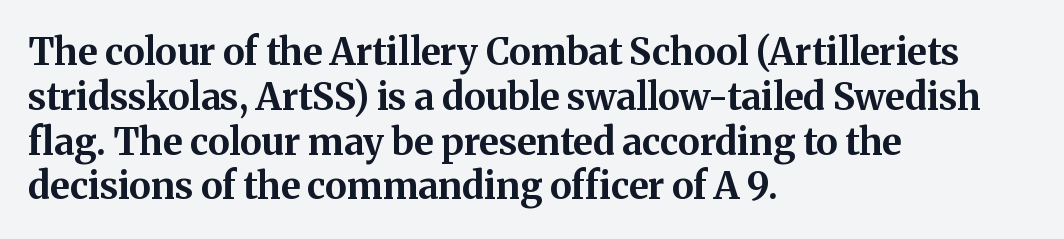
Q: Is the text bold? A: Yes.
Q: Is the text italic (slanted)? A: No, it is upright.
Q: Is the typeface a serif or a sans-serif typeface? A: Serif.
Q: Is the text underlined? A: No.
Q: How is the paragraph aligned? A: Left-aligned.
Q: Is the spacing between letters normal or unusually wide? A: Normal.
Q: Width (condensed, normal, or wide)? A: Normal.
Q: Stroke contrast? A: Medium.
Q: x-height? A: Medium.
Q: Monospaced? A: No.
